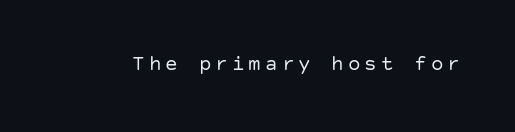
{"italic": "no", "bold": "no", "underline": "no", "glyph_px": 21}
